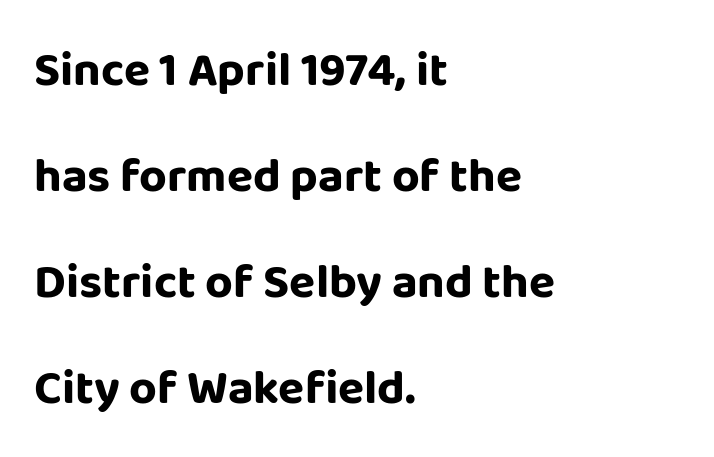
Unlike italic type, these characters show no tilt at all. Descenders hang freely into open space. You could call the tracking neutral — neither tight nor loose. Casual observation: everything's shoved over to the left. Rows of type keep a wide berth in the vertical direction.
